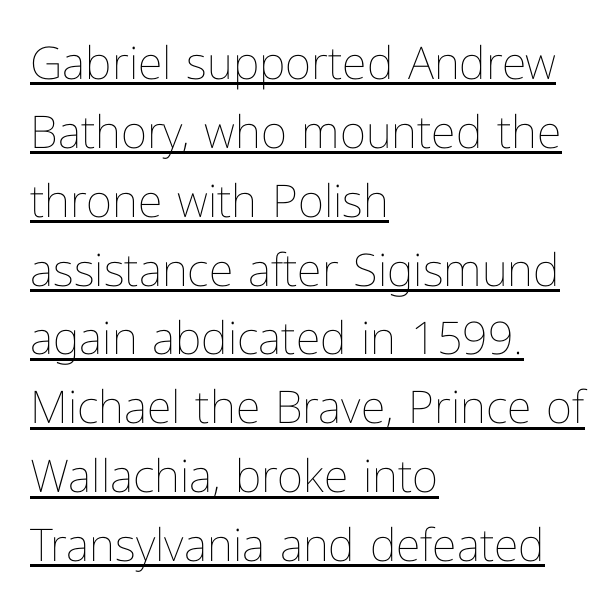
{"italic": "no", "bold": "no", "weight": "thin", "width": "normal", "stroke_contrast": "low", "x_height": "medium", "monospaced": "no", "underline": "yes", "align": "left", "line_spacing": "normal", "line_spacing_ratio": 1.53, "letter_spacing": "normal", "letter_spacing_em": 0.0, "glyph_px": 45}
